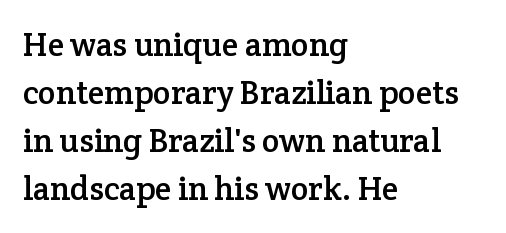
Q: Is the text italic (slanted)? A: No, it is upright.
Q: Is the typeface a serif or a sans-serif typeface? A: Serif.
Q: Is the text underlined? A: No.
Q: How is the paragraph aligned? A: Left-aligned.
Q: Is the spacing between letters normal or unusually wide? A: Normal.
Q: Is the spacing between lines tight, normal or loose? A: Normal.
Q: Width (condensed, normal, or wide)? A: Normal.
Q: Stroke contrast? A: Low.
Q: x-height? A: Medium.
Q: Monospaced? A: No.
